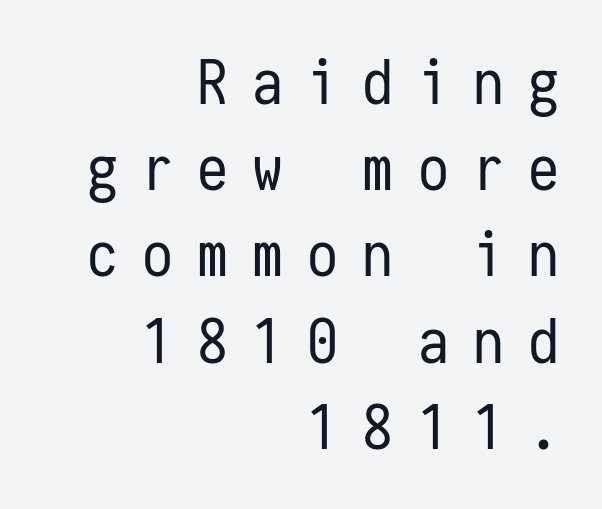
Nope, not italic — everything's standing straight. The block of text has a typical density, with ordinary space between rows. A quiet, ordinary-to-light weight characterises the typeface. The letterforms stand isolated, each surrounded by extra space.
